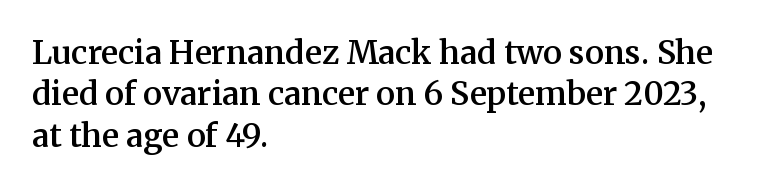
{"serif": "yes", "italic": "no", "bold": "semi", "weight": "semibold", "width": "normal", "stroke_contrast": "medium", "x_height": "medium", "monospaced": "no", "underline": "no", "align": "left", "line_spacing": "normal", "line_spacing_ratio": 1.29, "letter_spacing": "normal", "letter_spacing_em": 0.0, "glyph_px": 32}
